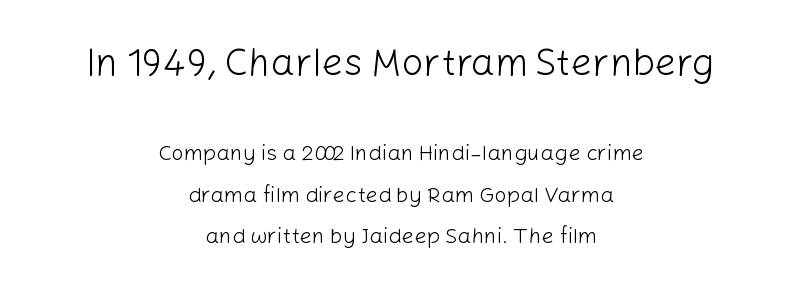
The image shows 38 px light sans-serif type, upright; set centered, line spacing 1.89x, normal letter spacing, not underlined; the first (top) block is 1.73x larger; low stroke contrast and a medium x-height.
